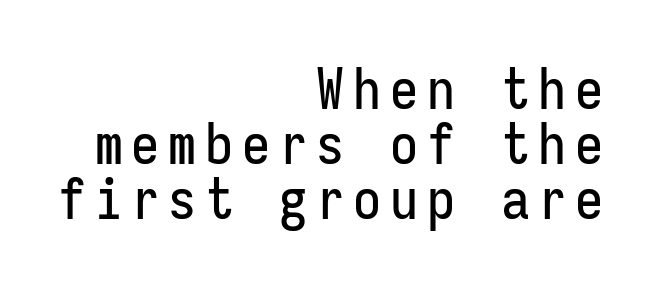
A typesetter would call this monospace, since all characters share one set width. The glyphs in this specimen are sans serif. Type without underlining. Leading is clearly below the norm, producing a dense column. Visually the block forms a straight wall on the right and a jagged coastline on the left.
